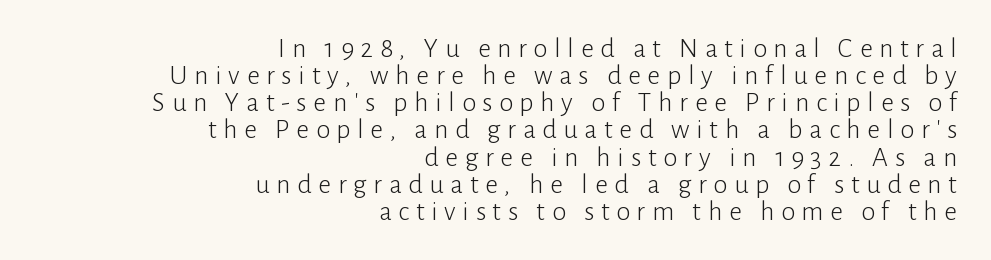
Q: Is the text bold? A: No.
Q: Is the text italic (slanted)? A: No, it is upright.
Q: Is the typeface a serif or a sans-serif typeface? A: Sans-serif.
Q: Is the text underlined? A: No.
Q: How is the paragraph aligned? A: Right-aligned.
Q: Is the spacing between letters normal or unusually wide? A: Unusually wide.
Q: Is the spacing between lines tight, normal or loose? A: Tight.
Q: Width (condensed, normal, or wide)? A: Normal.
Q: Stroke contrast? A: Low.
Q: x-height? A: Medium.
Q: Monospaced? A: No.
